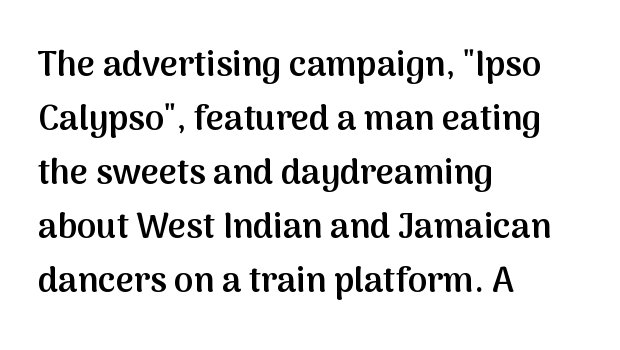
{"serif": "no", "italic": "no", "bold": "semi", "weight": "semibold", "width": "normal", "stroke_contrast": "medium", "x_height": "medium", "monospaced": "no", "underline": "no", "align": "left", "line_spacing": "normal", "line_spacing_ratio": 1.54, "letter_spacing": "normal", "letter_spacing_em": 0.0, "glyph_px": 35}
